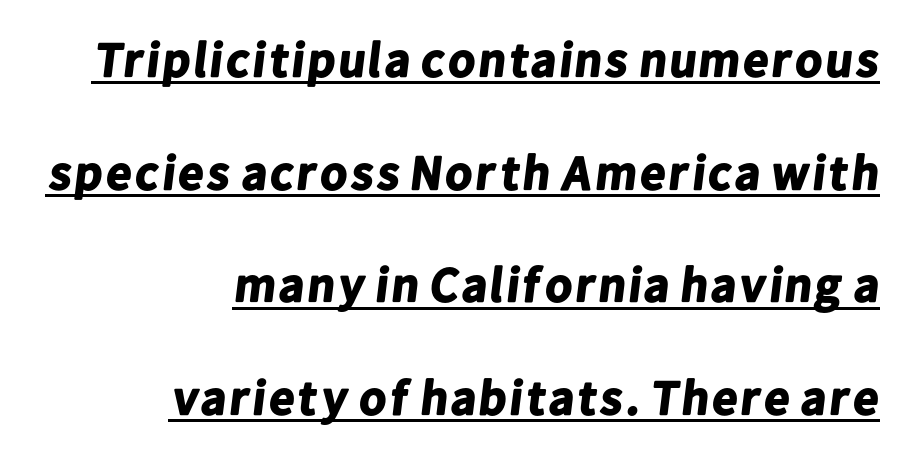
What's the leading like? Stretched, with rows far apart. This is underlined copy, the kind a proofreader might mark for attention. The typeface chosen for these lines omits serifs. These lines stack with their right ends in a neat column. This rendering leaves character spacing at its baseline value. The face used here is proportionally spaced, like ordinary book or web type.
